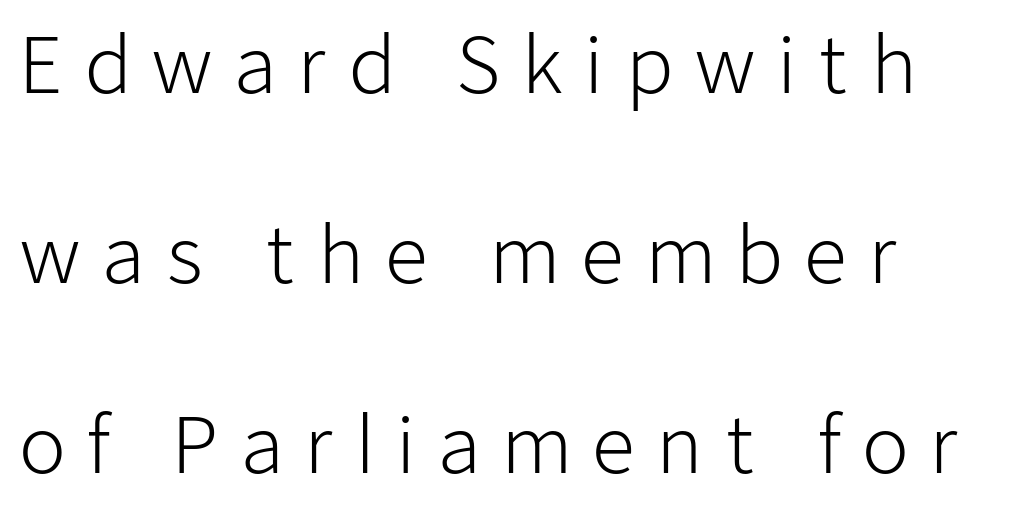
Q: Is the text bold? A: No.
Q: Is the text italic (slanted)? A: No, it is upright.
Q: Is the typeface a serif or a sans-serif typeface? A: Sans-serif.
Q: Is the text underlined? A: No.
Q: How is the paragraph aligned? A: Left-aligned.
Q: Is the spacing between letters normal or unusually wide? A: Unusually wide.
Q: Is the spacing between lines tight, normal or loose? A: Loose.
Q: Width (condensed, normal, or wide)? A: Normal.
Q: Stroke contrast? A: Low.
Q: x-height? A: Medium.
Q: Monospaced? A: No.
